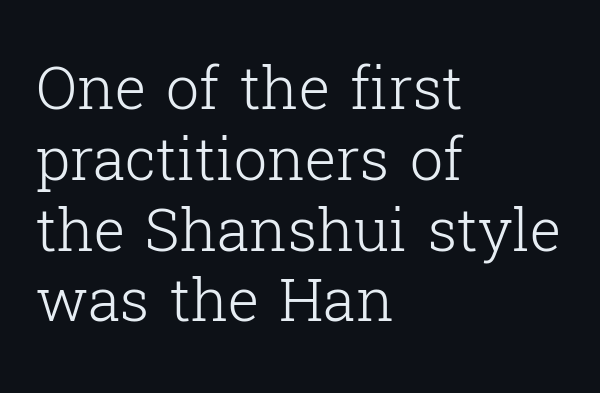
Q: Is the text bold? A: No.
Q: Is the text italic (slanted)? A: No, it is upright.
Q: Is the typeface a serif or a sans-serif typeface? A: Serif.
Q: Is the text underlined? A: No.
Q: How is the paragraph aligned? A: Left-aligned.
Q: Is the spacing between letters normal or unusually wide? A: Normal.
Q: Width (condensed, normal, or wide)? A: Normal.
Q: Stroke contrast? A: Low.
Q: x-height? A: Medium.
Q: Monospaced? A: No.
